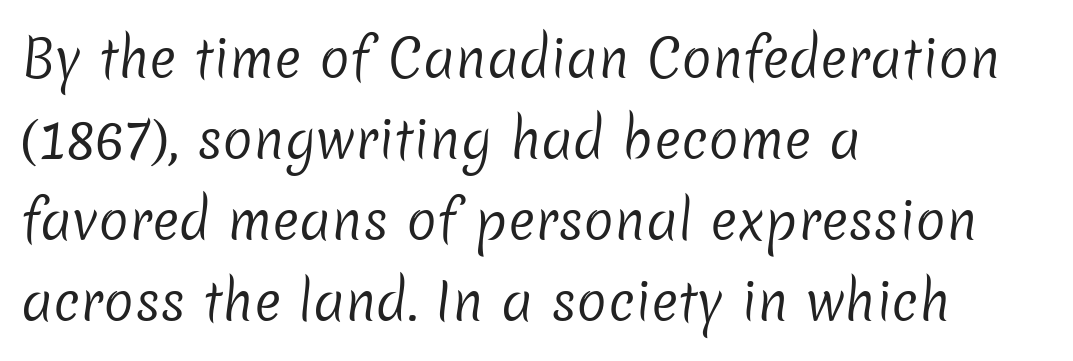
Leading matches the norm, producing a regular column. Character widths vary here, with narrow letters taking less room than wide ones. The typesetting does not lean heavy: it is not bold. A sans-serif font was chosen for this passage. Between one letter and the next there's only the usual sliver of space.
